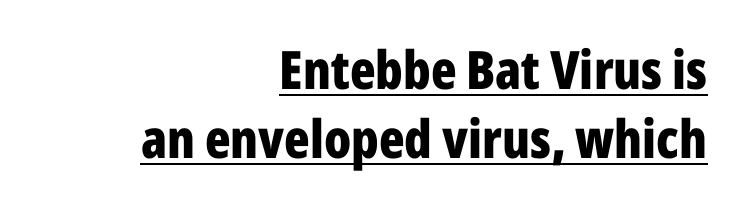
The passage shown is typeset with a sans-serif family. Vertical spacing — default. There is no visible air inserted between adjacent glyphs. You'd pick this weight for a headline — it's a proper bold.
